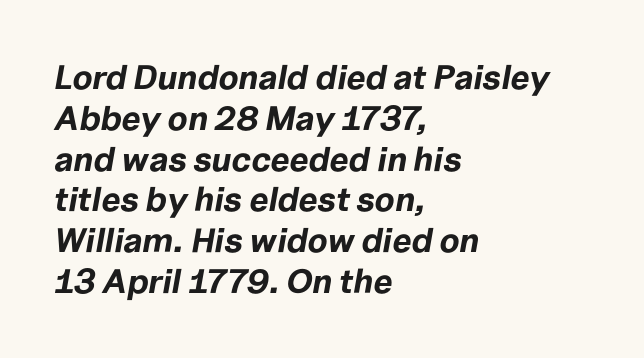
Q: Is the text bold? A: Yes.
Q: Is the text italic (slanted)? A: Yes, it leans right by about 10 degrees.
Q: Is the text underlined? A: No.
Q: How is the paragraph aligned? A: Left-aligned.
Q: Is the spacing between letters normal or unusually wide? A: Normal.
Q: Width (condensed, normal, or wide)? A: Normal.
Q: Stroke contrast? A: Low.
Q: x-height? A: Medium.
Q: Monospaced? A: No.
